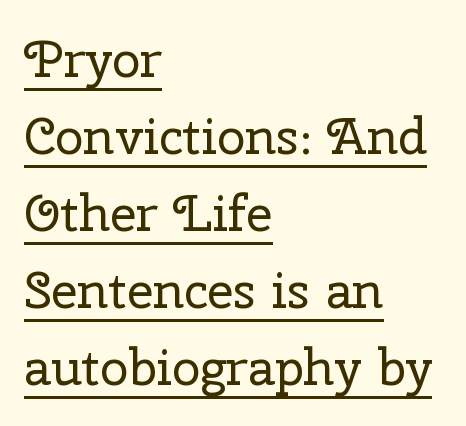
Q: Is the text bold? A: No.
Q: Is the text italic (slanted)? A: No, it is upright.
Q: Is the typeface a serif or a sans-serif typeface? A: Serif.
Q: Is the text underlined? A: Yes.
Q: How is the paragraph aligned? A: Left-aligned.
Q: Is the spacing between letters normal or unusually wide? A: Normal.
Q: Is the spacing between lines tight, normal or loose? A: Normal.
Q: Width (condensed, normal, or wide)? A: Normal.
Q: Stroke contrast? A: Low.
Q: x-height? A: Medium.
Q: Monospaced? A: No.
